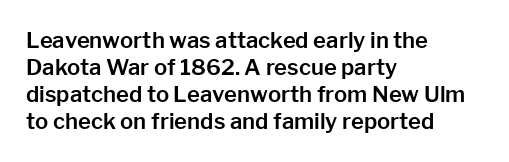
{"italic": "no", "underline": "no", "align": "left", "line_spacing_ratio": 1.23, "letter_spacing": "normal", "letter_spacing_em": 0.0, "glyph_px": 22}
